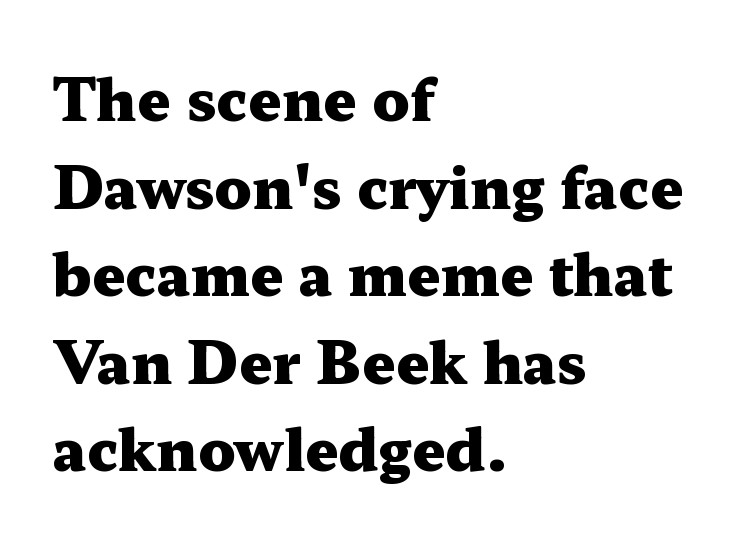
A typesetter would call this zero additional tracking. Every stem runs plumb, perpendicular to the baseline. Glance below the letters and you will spot only blank space. Look at the stroke-to-counter ratio: heavy, a bold.
